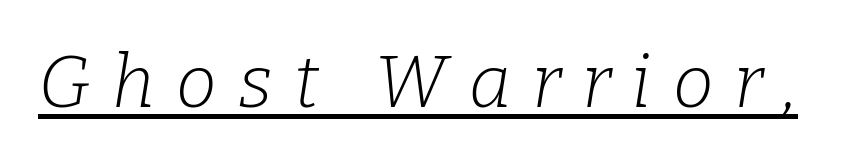
The image shows 73 px light serif type, italic (leaning right); set unusually wide letter spacing (+0.29 em), underlined; low stroke contrast and a medium x-height.
